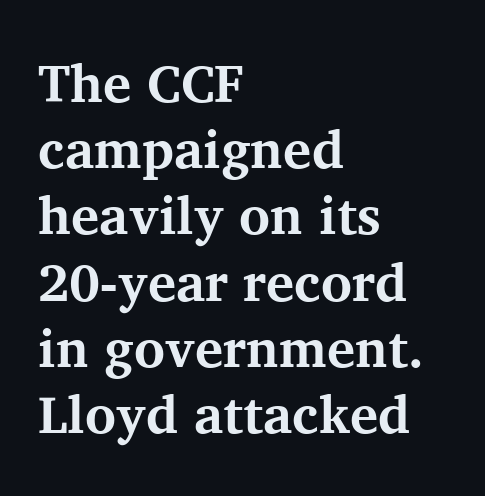
The strokes are fattened all the way to bold. The glyphs are unaccompanied by any horizontal stroke below them. The lettering stays uniformly vertical, giving the passage a roman look. These lines are rendered in a variable-pitch font. I'd call this a serif setting — the letters wear small feet.
